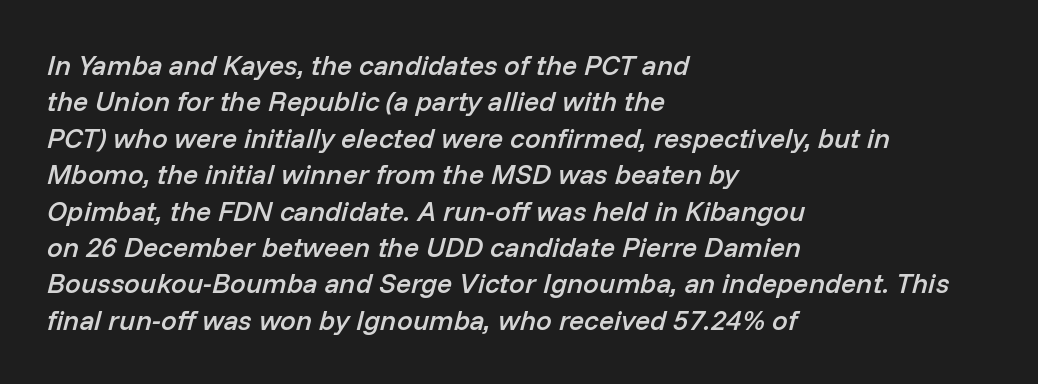
Q: Is the text bold? A: Semi-bold.
Q: Is the text italic (slanted)? A: Yes, it leans right by about 14 degrees.
Q: Is the text underlined? A: No.
Q: How is the paragraph aligned? A: Left-aligned.
Q: Is the spacing between letters normal or unusually wide? A: Normal.
Q: Is the spacing between lines tight, normal or loose? A: Normal.
Q: Width (condensed, normal, or wide)? A: Normal.
Q: Stroke contrast? A: Low.
Q: x-height? A: Medium.
Q: Monospaced? A: No.
